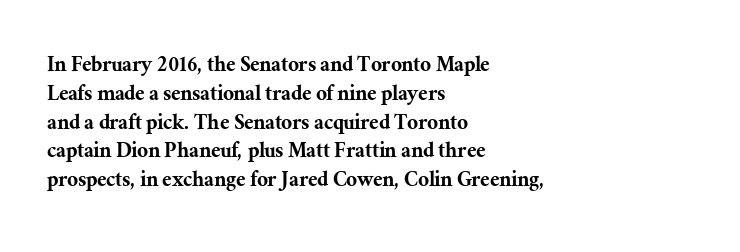
Q: Is the text italic (slanted)? A: No, it is upright.
Q: Is the text underlined? A: No.
Q: How is the paragraph aligned? A: Left-aligned.
Q: Is the spacing between letters normal or unusually wide? A: Normal.
